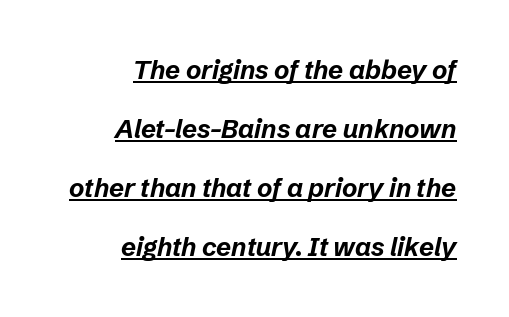
The sample's only ornament is a line tracing under the words. The typography opts for an oblique posture over an upright one. Does extra space separate the letters? No, they use regular spacing. Heavy-handed strokes throughout: this text is bold. In CSS terms this would be text-align: right. The line-height multiplier appears high, well above default.
